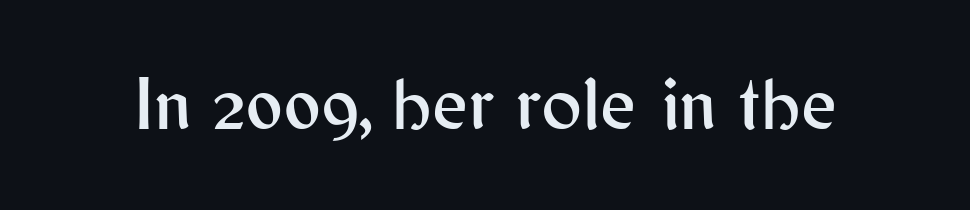
{"serif": "no", "italic": "no", "width": "normal", "stroke_contrast": "medium", "x_height": "medium", "monospaced": "no", "underline": "no", "letter_spacing": "normal", "letter_spacing_em": 0.0, "glyph_px": 76}
